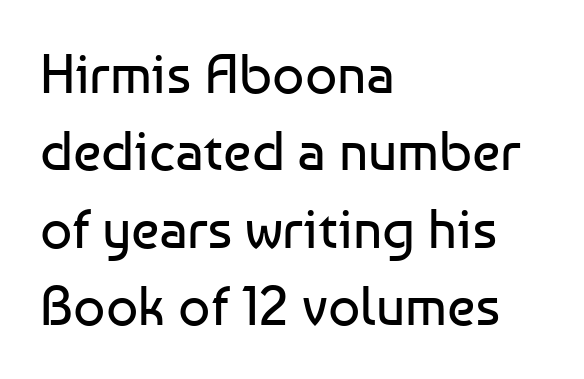
{"serif": "no", "italic": "no", "bold": "no", "weight": "regular", "width": "normal", "stroke_contrast": "low", "x_height": "medium", "monospaced": "no", "underline": "no", "align": "left", "line_spacing": "normal", "line_spacing_ratio": 1.38, "letter_spacing": "normal", "letter_spacing_em": 0.0, "glyph_px": 56}
